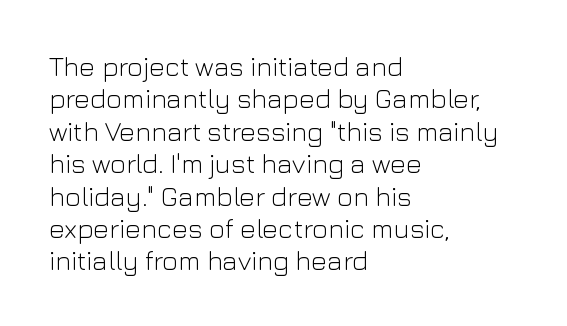
The image shows 27 px text type, upright; set left-aligned, line spacing 1.2x, normal letter spacing, not underlined.
